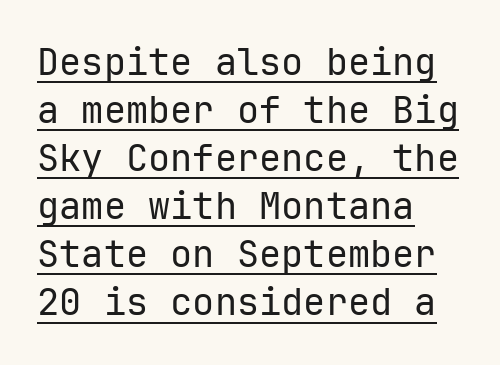
The image shows 37 px regular-weight sans-serif type, upright, monospaced; set left-aligned, normal line spacing (1.3x), normal letter spacing, underlined; low stroke contrast and a medium x-height.
